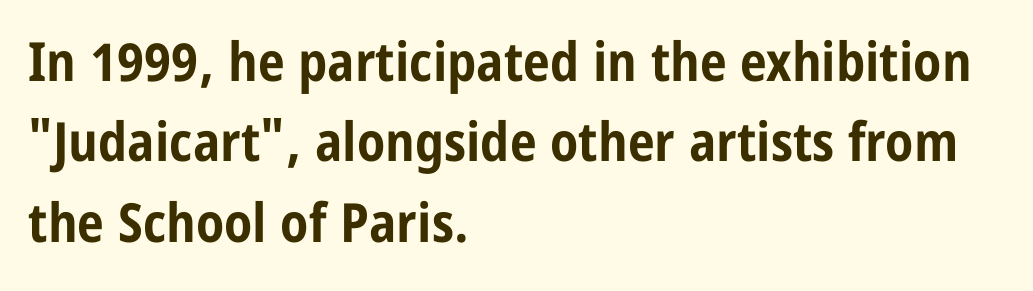
{"serif": "no", "italic": "no", "bold": "yes", "weight": "bold", "width": "condensed", "stroke_contrast": "low", "x_height": "large", "monospaced": "no", "underline": "no", "align": "left", "line_spacing": "normal", "line_spacing_ratio": 1.49, "letter_spacing": "normal", "letter_spacing_em": 0.0, "glyph_px": 54}
